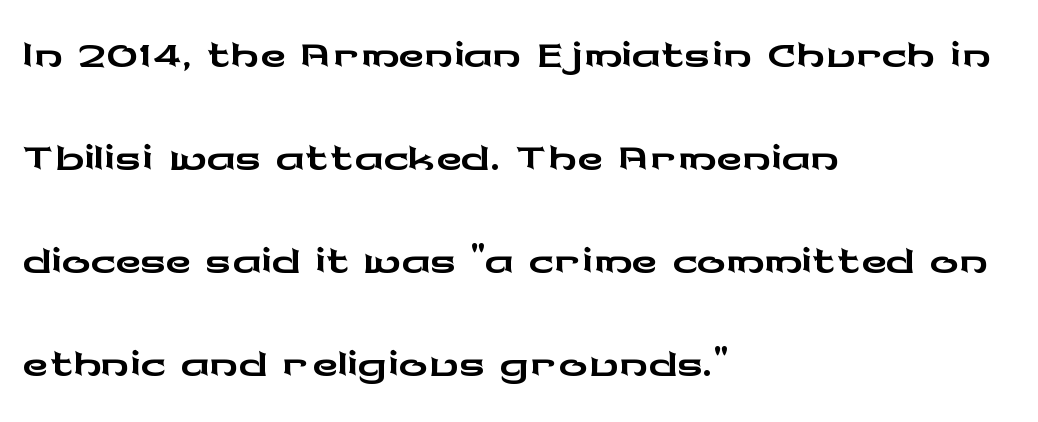
This sample has the flowing, uneven cadence of proportional lettering. Observe the ordinary spacing: letters are neighbours, not strangers. Glance below the letters and you will spot only blank space. Reading down the column, the eye jumps a familiar distance to each next line.
